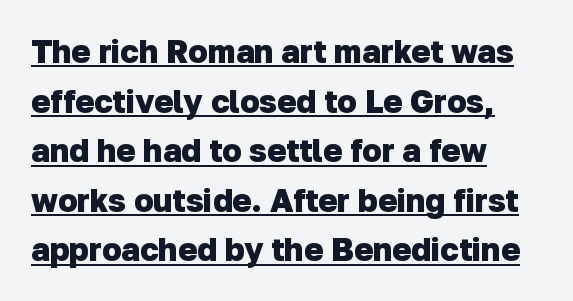
The image shows 32 px heavy sans-serif type; set left-aligned, normal line spacing (1.55x), normal letter spacing, underlined; low stroke contrast and a medium x-height.
